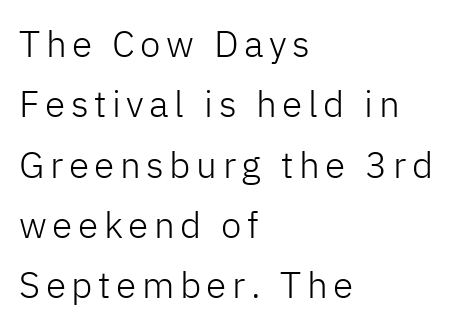
{"serif": "no", "italic": "no", "bold": "no", "weight": "light", "width": "normal", "stroke_contrast": "low", "x_height": "medium", "monospaced": "no", "underline": "no", "align": "left", "line_spacing": "normal", "line_spacing_ratio": 1.63, "glyph_px": 37}
